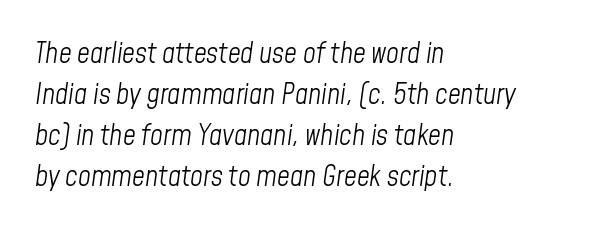
The image shows 28 px light, condensed type, italic (leaning right); set left-aligned, normal line spacing (1.47x), normal letter spacing, not underlined; low stroke contrast and a medium x-height.
